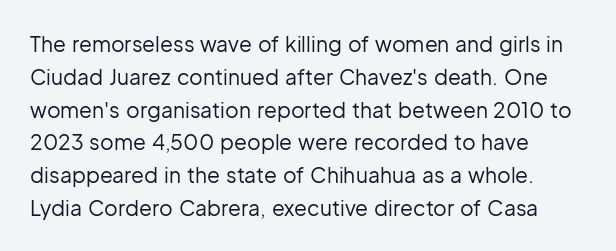
The image shows 21 px text type, upright; set left-aligned, normal line spacing (1.56x), normal letter spacing, not underlined.
